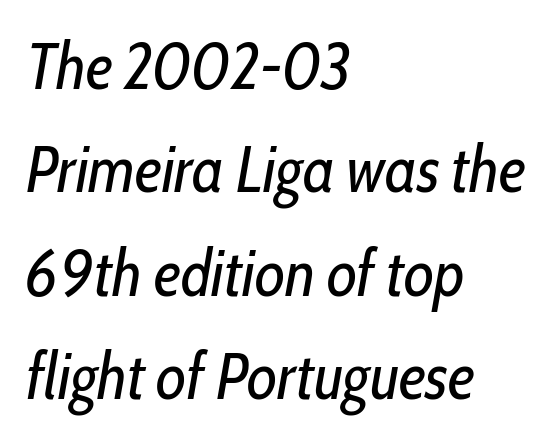
The image shows 65 px regular-weight, condensed type, italic (leaning right); set left-aligned, normal line spacing (1.59x), normal letter spacing, not underlined; low stroke contrast and a medium x-height.
